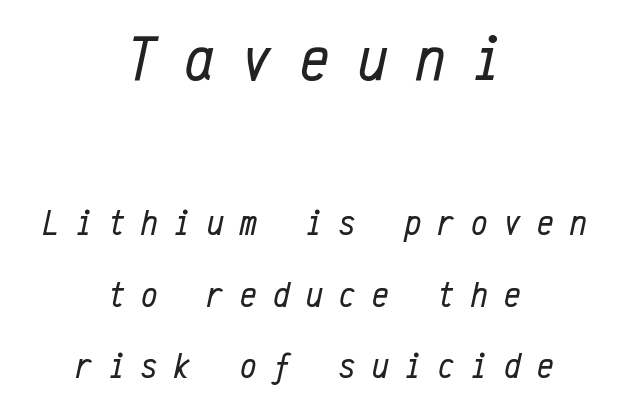
{"italic": "yes", "lean": "right", "slant_degrees": 12, "bold": "no", "weight": "regular", "width": "condensed", "stroke_contrast": "low", "x_height": "medium", "monospaced": "yes", "underline": "no", "align": "center", "line_spacing": "loose", "line_spacing_ratio": 1.93, "letter_spacing": "wide", "letter_spacing_em": 0.44, "larger_block": "first", "size_ratio": 1.76, "glyph_px": 65}
